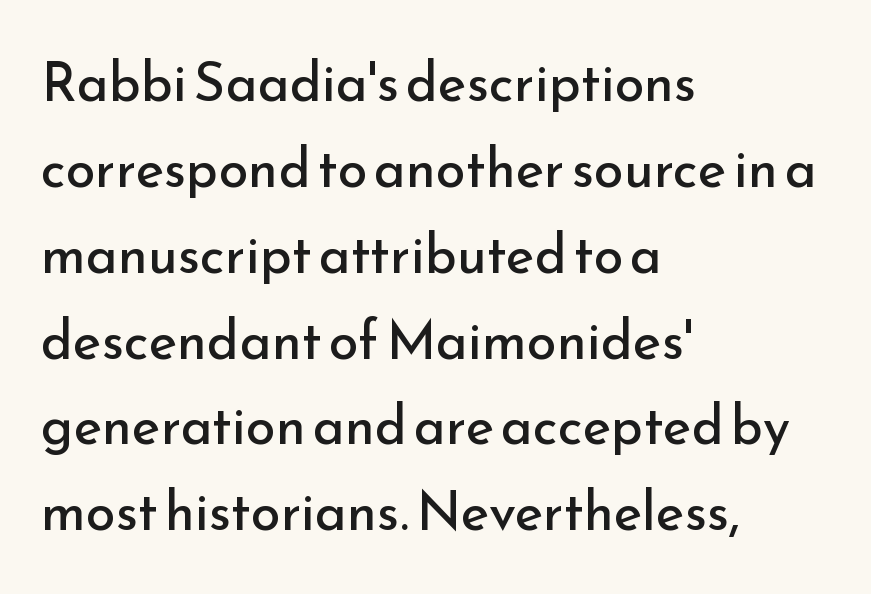
The image shows 54 px regular-weight sans-serif type, upright; set left-aligned, normal line spacing (1.59x), normal letter spacing, not underlined; low stroke contrast and a small x-height.
